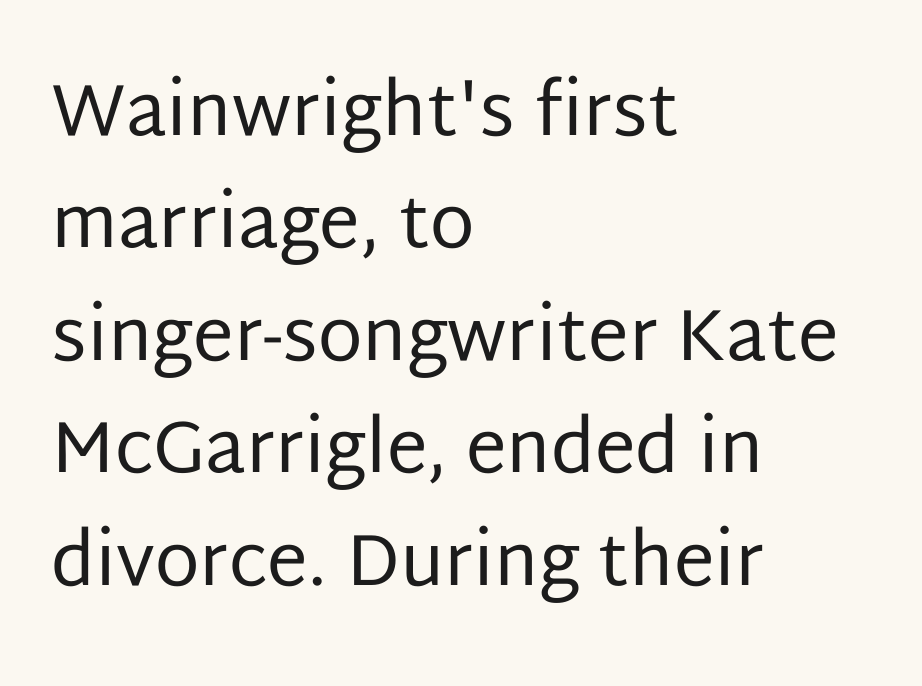
You could not count columns in this text — the font is proportionally spaced. The passage shown has conventional tracking throughout. Descenders hang freely into open space. The designer went with a sans here, leaving each stem footless. The rag falls on the right side of this text block. Evenly set lines give the paragraph a standard silhouette.
